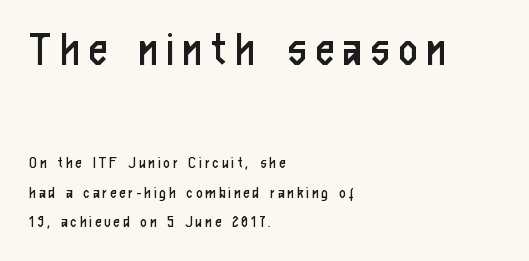
The text block is weighted toward the left margin, trailing off unevenly rightward. Style check: upright. The strokes are not fattened; the text isn't bold. Note the varied advance widths — an 'i' is clearly narrower than an 'm'. This layout puts the oversized block above and the modest block below.
